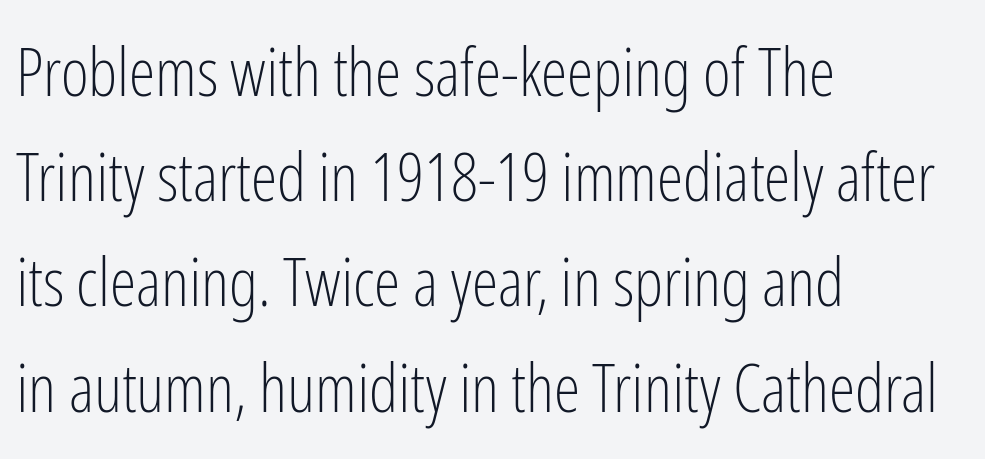
Q: Is the text bold? A: No.
Q: Is the text italic (slanted)? A: No, it is upright.
Q: Is the typeface a serif or a sans-serif typeface? A: Sans-serif.
Q: Is the text underlined? A: No.
Q: How is the paragraph aligned? A: Left-aligned.
Q: Is the spacing between letters normal or unusually wide? A: Normal.
Q: Is the spacing between lines tight, normal or loose? A: Normal.
Q: Width (condensed, normal, or wide)? A: Condensed.
Q: Stroke contrast? A: Low.
Q: x-height? A: Medium.
Q: Monospaced? A: No.
